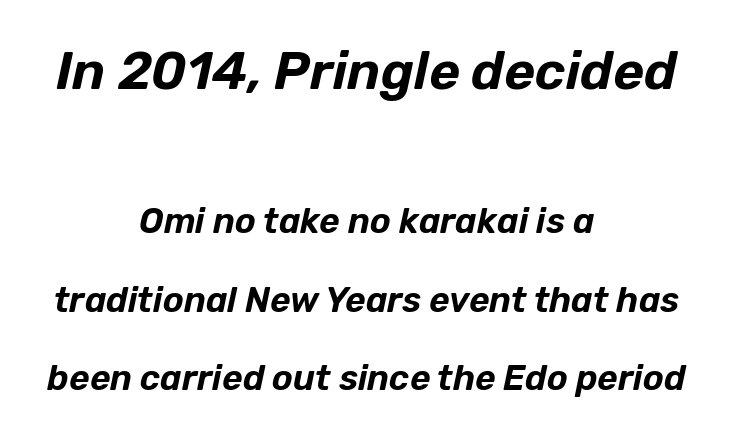
The specimen reads as italic at a glance. No word sits above an underline. Leftover space on each line is divided equally before and after the words. Regarding leading, the lines here are spaced well apart. The passage shown has conventional tracking throughout. Size hierarchy here favors the leading block over the trailing one.
